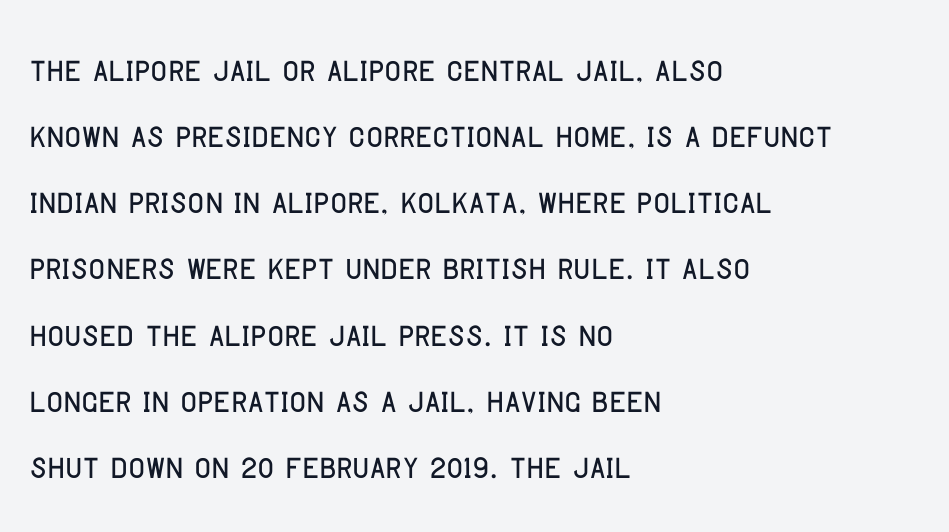
Q: Is the text italic (slanted)? A: No, it is upright.
Q: Is the typeface a serif or a sans-serif typeface? A: Sans-serif.
Q: Is the text underlined? A: No.
Q: How is the paragraph aligned? A: Left-aligned.
Q: Is the spacing between letters normal or unusually wide? A: Normal.
Q: Is the spacing between lines tight, normal or loose? A: Normal.
Q: Width (condensed, normal, or wide)? A: Condensed.
Q: Stroke contrast? A: Low.
Q: x-height? A: Large.
Q: Monospaced? A: No.
